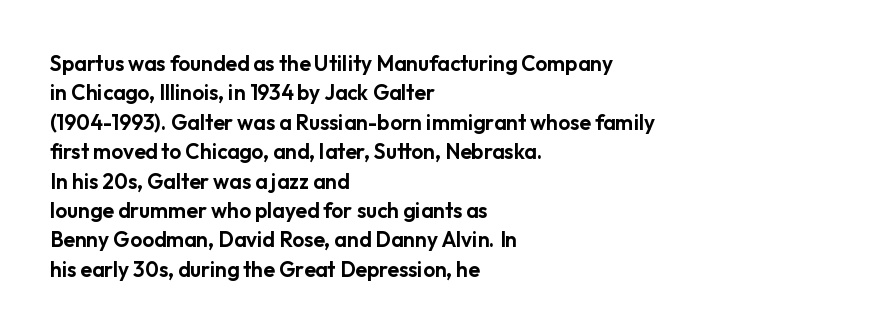
If you drew a ruler down the left edge, every line would touch it. The foot of each line stays bare and open. What's the leading like? Ordinary, nothing unusual. The axis of the letterforms is exactly vertical. Observe the ordinary spacing: letters are neighbours, not strangers.
